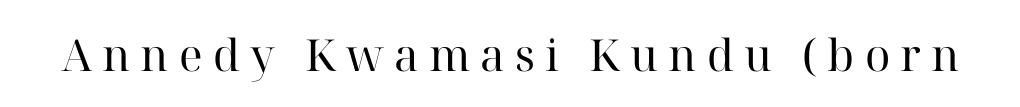
Posture: upright roman. Letters have the restrained weight of plain body copy at most. Substantial extra tracking has been applied to these lines. The rendering shows small feet on the letterforms — a serif design.
